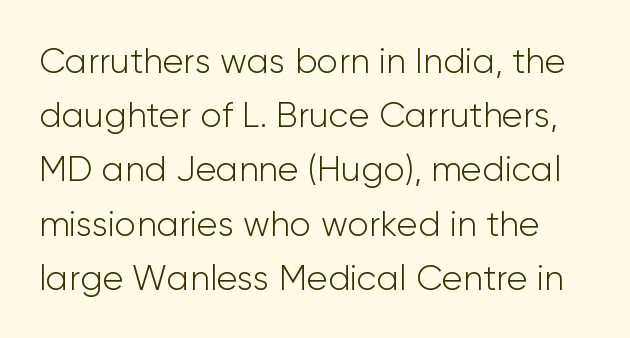
Q: Is the text bold? A: No.
Q: Is the text italic (slanted)? A: No, it is upright.
Q: Is the typeface a serif or a sans-serif typeface? A: Sans-serif.
Q: Is the text underlined? A: No.
Q: Is the spacing between letters normal or unusually wide? A: Normal.
Q: Is the spacing between lines tight, normal or loose? A: Normal.
Q: Width (condensed, normal, or wide)? A: Normal.
Q: Stroke contrast? A: Low.
Q: x-height? A: Medium.
Q: Monospaced? A: No.
